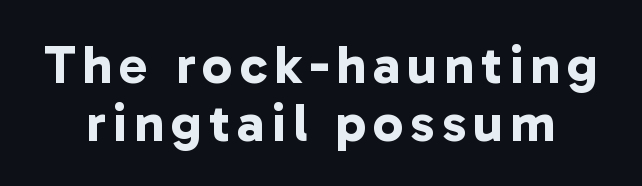
Q: Is the text bold? A: Yes.
Q: Is the typeface a serif or a sans-serif typeface? A: Sans-serif.
Q: Is the text underlined? A: No.
Q: Is the spacing between lines tight, normal or loose? A: Tight.
Q: Width (condensed, normal, or wide)? A: Normal.
Q: Stroke contrast? A: Low.
Q: x-height? A: Medium.
Q: Monospaced? A: No.
